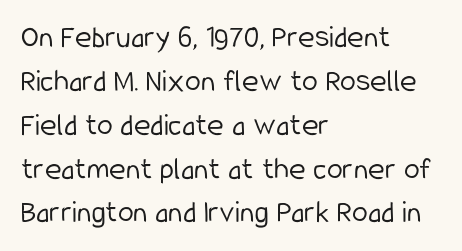
Has an underline been added? It has not. This rendering employs a face without finishing strokes, i.e., a sans-serif. The letters stand upright; this is a roman face. The cut favours lightness, reaching ordinary text weight at its darkest. Whoever set this chose a conventional vertical rhythm. This rendering uses left alignment, leaving the right contour irregular.
